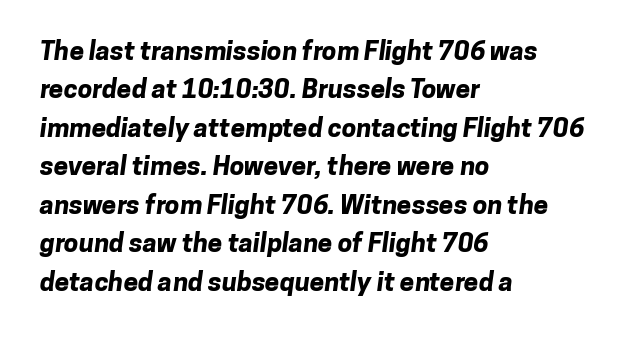
Check the space under the baseline: it is left empty. Spacing between characters is what you'd get straight out of the box. If you measured baseline to baseline, you'd find a middling distance. As a designer I'd log this as weight 700, bold. The paragraph shown leans on its left margin.
